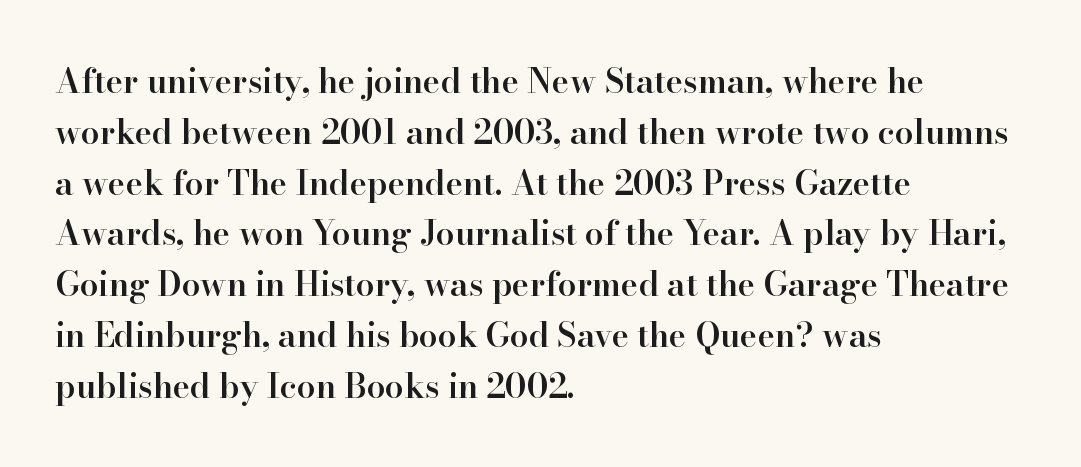
{"serif": "yes", "italic": "no", "bold": "semi", "weight": "semibold", "width": "normal", "stroke_contrast": "high", "x_height": "small", "monospaced": "no", "underline": "no", "align": "left", "line_spacing": "normal", "line_spacing_ratio": 1.54, "letter_spacing": "normal", "letter_spacing_em": 0.0, "glyph_px": 33}
